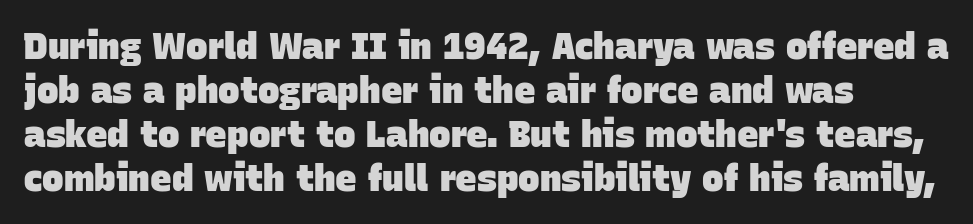
Varying glyph widths throughout — classic text-font behaviour. The baseline area is clear. The letters are bold, with thick, heavy strokes. A classic flush-left, rag-right setting is used for this passage.
